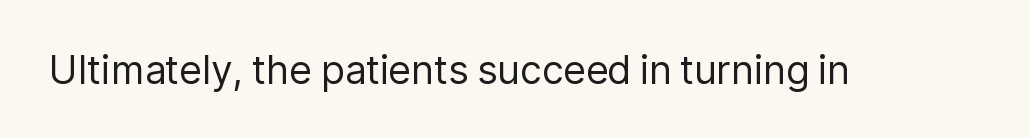
A typesetter would mark this as roman, not italic. The glyphs are unaccompanied by any horizontal stroke below them. The weight tops out at a normal text grade. Here the glyphs are tracked normally, forming tight word shapes. Letterform terminals end flat and unadorned throughout the passage.
